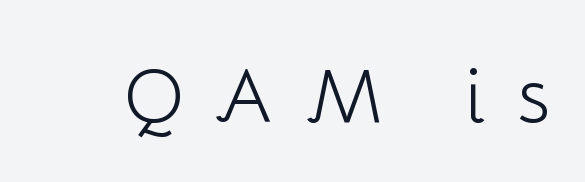
{"serif": "no", "italic": "no", "bold": "no", "weight": "light", "width": "normal", "stroke_contrast": "low", "x_height": "medium", "monospaced": "no", "underline": "no", "letter_spacing": "wide", "letter_spacing_em": 0.4, "glyph_px": 77}
